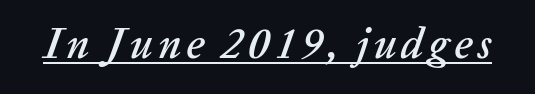
A continuous stroke trails under the words, as in a hyperlink. The face used here is proportionally spaced, like ordinary book or web type. Characters are canted at an angle relative to the baseline's perpendicular.
